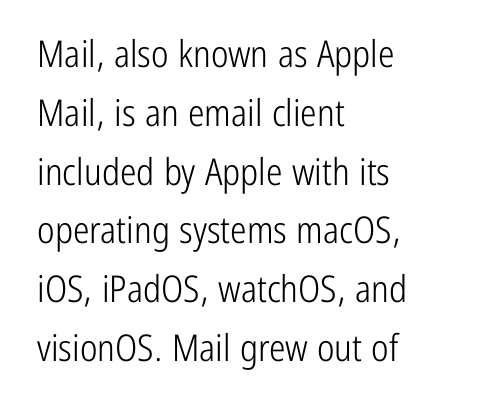
The image shows 37 px light, condensed sans-serif type, upright; set left-aligned, normal line spacing (1.59x), normal letter spacing, not underlined; low stroke contrast and a medium x-height.
